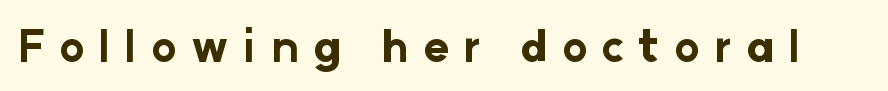
{"serif": "no", "italic": "no", "bold": "yes", "weight": "bold", "width": "normal", "stroke_contrast": "low", "x_height": "medium", "monospaced": "no", "underline": "no", "letter_spacing": "wide", "letter_spacing_em": 0.34, "glyph_px": 43}
